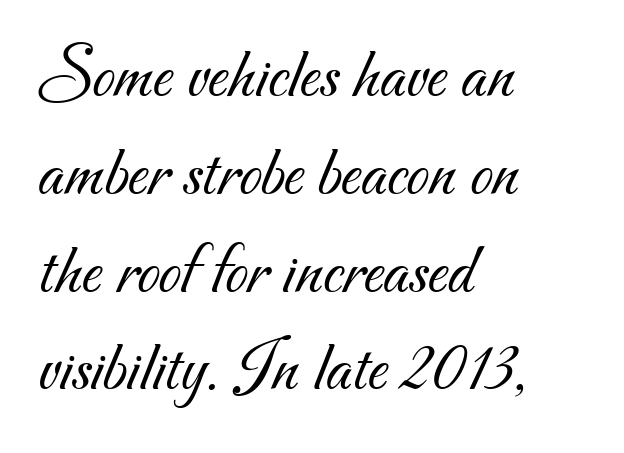
{"serif": "no", "bold": "no", "weight": "light", "width": "normal", "stroke_contrast": "medium", "x_height": "small", "monospaced": "no", "underline": "no", "align": "left", "line_spacing": "normal", "line_spacing_ratio": 1.34, "letter_spacing": "normal", "letter_spacing_em": 0.0, "glyph_px": 73}
